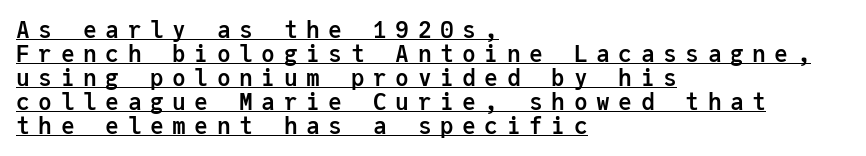
Q: Is the text bold? A: Yes.
Q: Is the text italic (slanted)? A: No, it is upright.
Q: Is the text underlined? A: Yes.
Q: How is the paragraph aligned? A: Left-aligned.
Q: Is the spacing between letters normal or unusually wide? A: Unusually wide.
Q: Is the spacing between lines tight, normal or loose? A: Tight.
